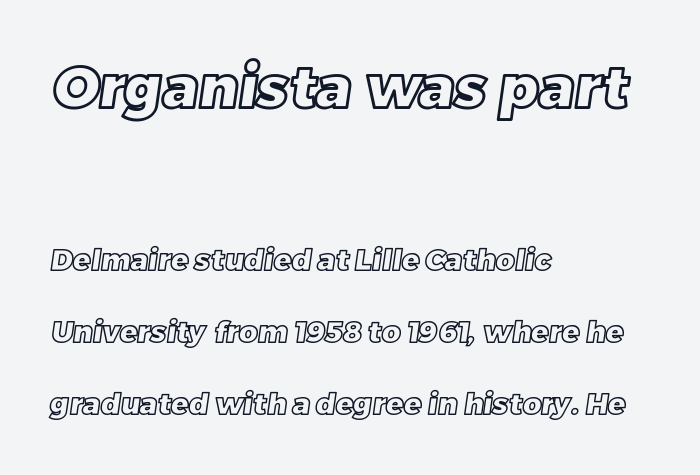
Q: Is the text underlined? A: No.
Q: How is the paragraph aligned? A: Left-aligned.
Q: Is the spacing between letters normal or unusually wide? A: Normal.
Q: Is the spacing between lines tight, normal or loose? A: Loose.
Q: Which block of text is set in a larger size, the first (top) or the second (bottom)? A: The first (top) one.
Q: Width (condensed, normal, or wide)? A: Normal.
Q: x-height? A: Large.
Q: Monospaced? A: No.
